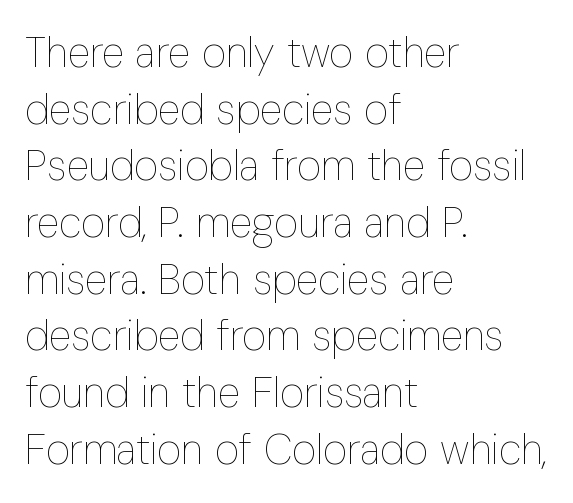
Q: Is the text bold? A: No.
Q: Is the text italic (slanted)? A: No, it is upright.
Q: Is the text underlined? A: No.
Q: How is the paragraph aligned? A: Left-aligned.
Q: Is the spacing between letters normal or unusually wide? A: Normal.
Q: Is the spacing between lines tight, normal or loose? A: Normal.
Q: Width (condensed, normal, or wide)? A: Condensed.
Q: Stroke contrast? A: Low.
Q: x-height? A: Medium.
Q: Monospaced? A: No.
